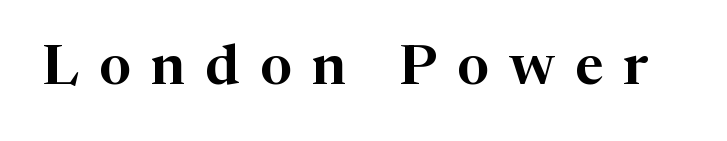
Each letter keeps its own natural width here, so spacing adapts to shape. Someone cranked the tracking dial way up on this one. The typeface chosen for these lines features serifs. You can tell it's not italic because the verticals are truly vertical. The foot of each line stays bare and open.
